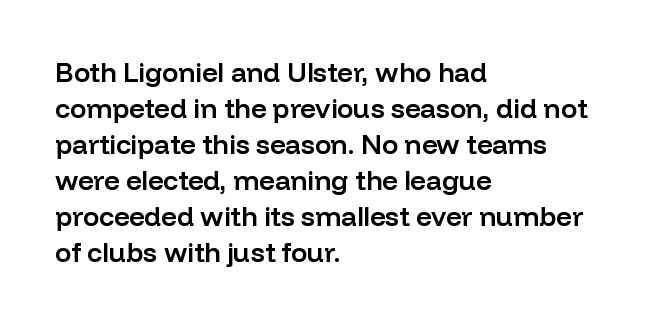
Q: Is the text bold? A: Semi-bold.
Q: Is the text italic (slanted)? A: No, it is upright.
Q: Is the text underlined? A: No.
Q: How is the paragraph aligned? A: Left-aligned.
Q: Is the spacing between letters normal or unusually wide? A: Normal.
Q: Is the spacing between lines tight, normal or loose? A: Normal.
